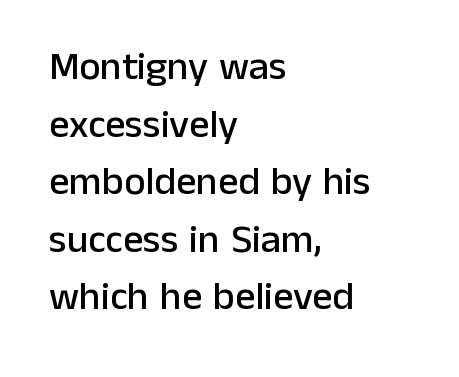
Q: Is the text italic (slanted)? A: No, it is upright.
Q: Is the typeface a serif or a sans-serif typeface? A: Sans-serif.
Q: Is the text underlined? A: No.
Q: How is the paragraph aligned? A: Left-aligned.
Q: Is the spacing between letters normal or unusually wide? A: Normal.
Q: Is the spacing between lines tight, normal or loose? A: Normal.
Q: Width (condensed, normal, or wide)? A: Normal.
Q: Stroke contrast? A: Low.
Q: x-height? A: Medium.
Q: Monospaced? A: No.
